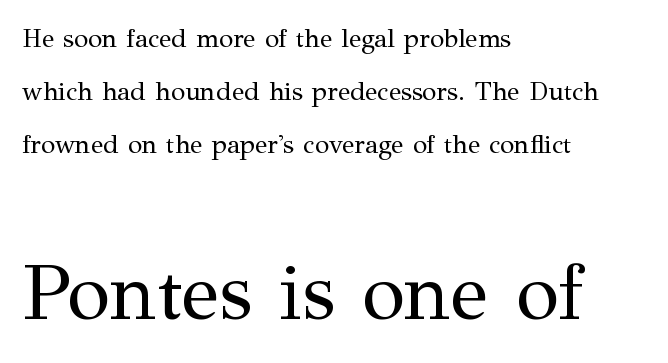
The image shows 79 px regular-weight serif type, upright; set left-aligned, loose line spacing (2.03x), normal letter spacing, not underlined; the second (bottom) block is 3.04x larger; medium stroke contrast and a medium x-height.
